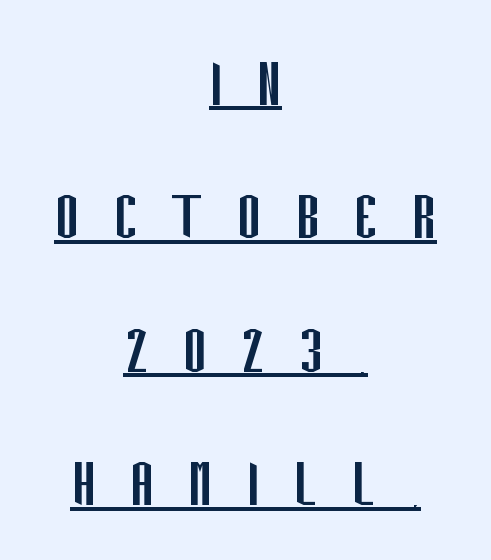
Q: Is the text bold? A: No.
Q: Is the text italic (slanted)? A: No, it is upright.
Q: Is the typeface a serif or a sans-serif typeface? A: Sans-serif.
Q: Is the text underlined? A: Yes.
Q: How is the paragraph aligned? A: Centered.
Q: Is the spacing between letters normal or unusually wide? A: Unusually wide.
Q: Width (condensed, normal, or wide)? A: Condensed.
Q: Stroke contrast? A: Low.
Q: x-height? A: Large.
Q: Monospaced? A: No.
